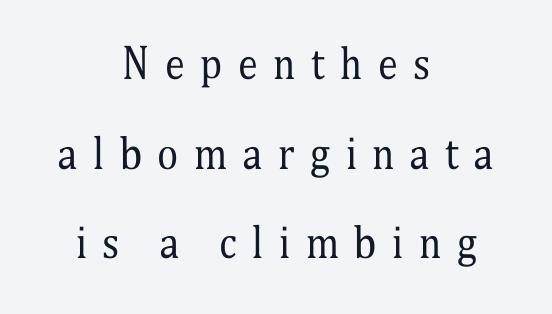
The image shows 40 px regular-weight, condensed serif type, upright; set centered, loose line spacing (2.24x), unusually wide letter spacing (+0.39 em), not underlined; medium stroke contrast and a medium x-height.
